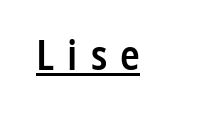
{"serif": "no", "italic": "no", "bold": "semi", "weight": "semibold", "width": "condensed", "stroke_contrast": "low", "x_height": "medium", "monospaced": "no", "underline": "yes", "letter_spacing": "wide", "letter_spacing_em": 0.32, "glyph_px": 41}
